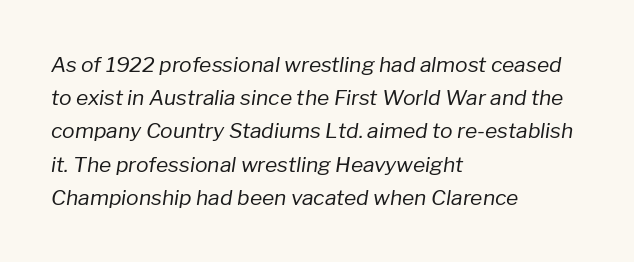
The image shows 21 px text type, italic (leaning right); set left-aligned, normal line spacing (1.58x), normal letter spacing, not underlined.
